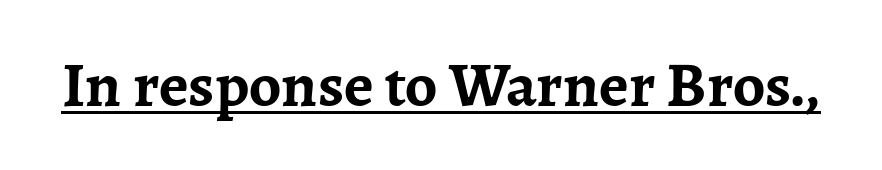
The image shows 64 px semibold serif type, upright; set normal letter spacing, underlined; low stroke contrast and a medium x-height.
